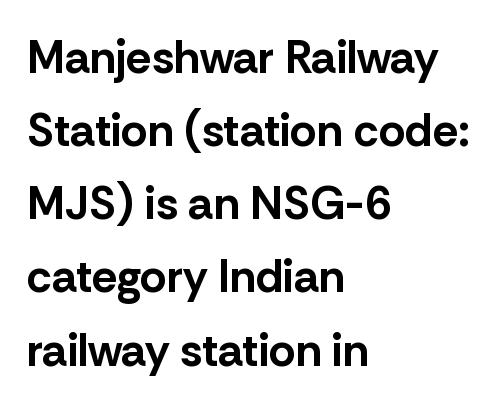
Bare-footed words on every line. The letters sit at their default tracking, neither squeezed nor spread. Typographically, this falls in the sans-serif category. The passage shown stacks its lines at a standard gap. The rendering uses natural spacing where letterforms have individual widths.
